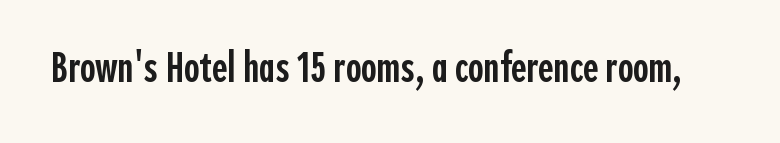
The image shows 42 px semibold, condensed sans-serif type, upright; set normal letter spacing, not underlined; a medium x-height.
